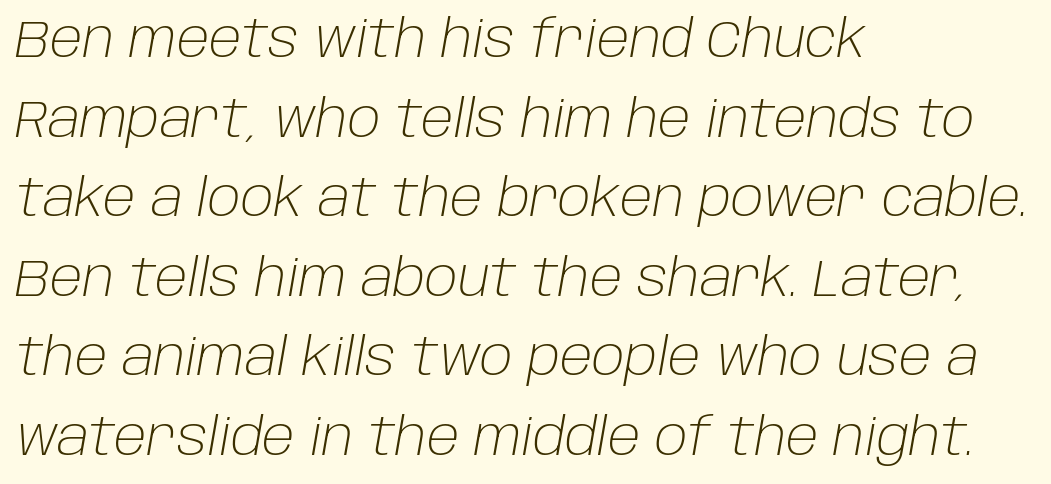
The image shows 51 px light type, italic (leaning right); set left-aligned, normal line spacing (1.56x), normal letter spacing, not underlined; low stroke contrast and a large x-height.
